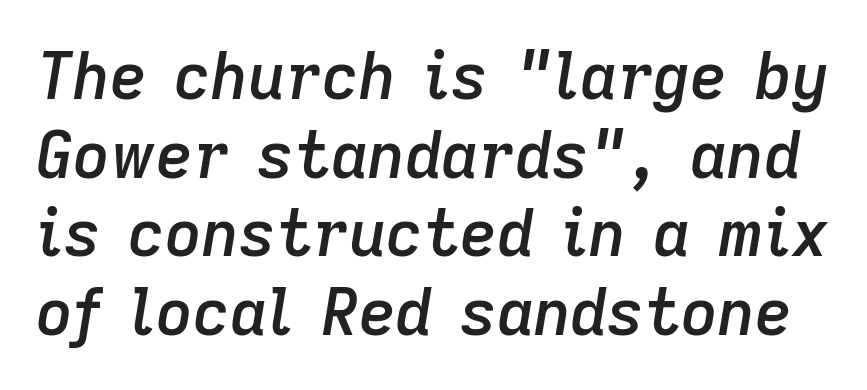
{"italic": "yes", "lean": "right", "slant_degrees": 9, "bold": "semi", "weight": "semibold", "width": "normal", "stroke_contrast": "low", "x_height": "medium", "monospaced": "no", "underline": "no", "line_spacing_ratio": 1.23, "letter_spacing": "normal", "letter_spacing_em": 0.0, "glyph_px": 64}
